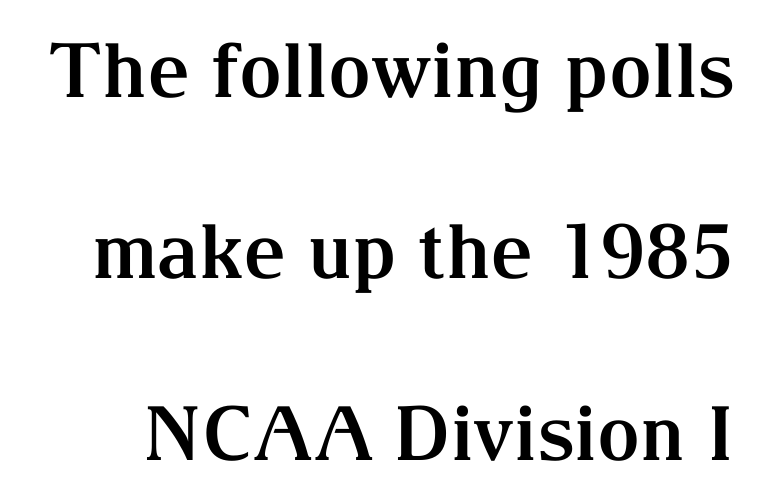
The image shows 75 px bold serif type, upright; set loose line spacing (2.42x), normal letter spacing, not underlined; medium stroke contrast and a medium x-height.
